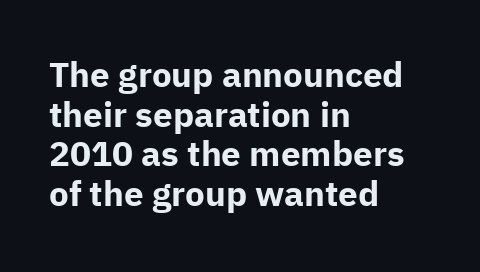
{"serif": "no", "italic": "no", "bold": "yes", "weight": "bold", "width": "normal", "stroke_contrast": "low", "x_height": "medium", "monospaced": "no", "underline": "no", "align": "left", "line_spacing": "tight", "line_spacing_ratio": 1.13, "letter_spacing": "normal", "letter_spacing_em": 0.0, "glyph_px": 35}
